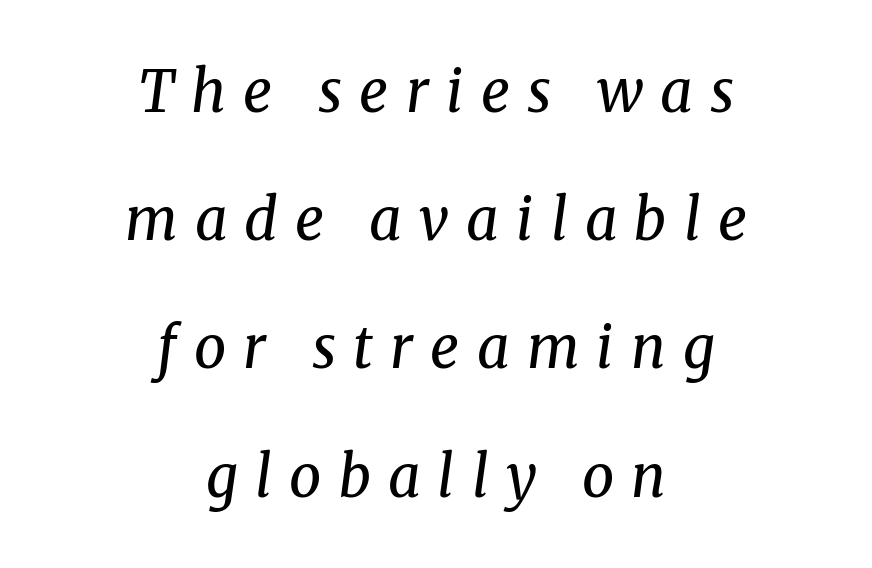
{"serif": "yes", "italic": "yes", "lean": "right", "slant_degrees": 8, "bold": "no", "weight": "regular", "width": "normal", "stroke_contrast": "medium", "x_height": "medium", "monospaced": "no", "underline": "no", "align": "center", "line_spacing": "loose", "line_spacing_ratio": 2.25, "letter_spacing": "wide", "letter_spacing_em": 0.3, "glyph_px": 57}
